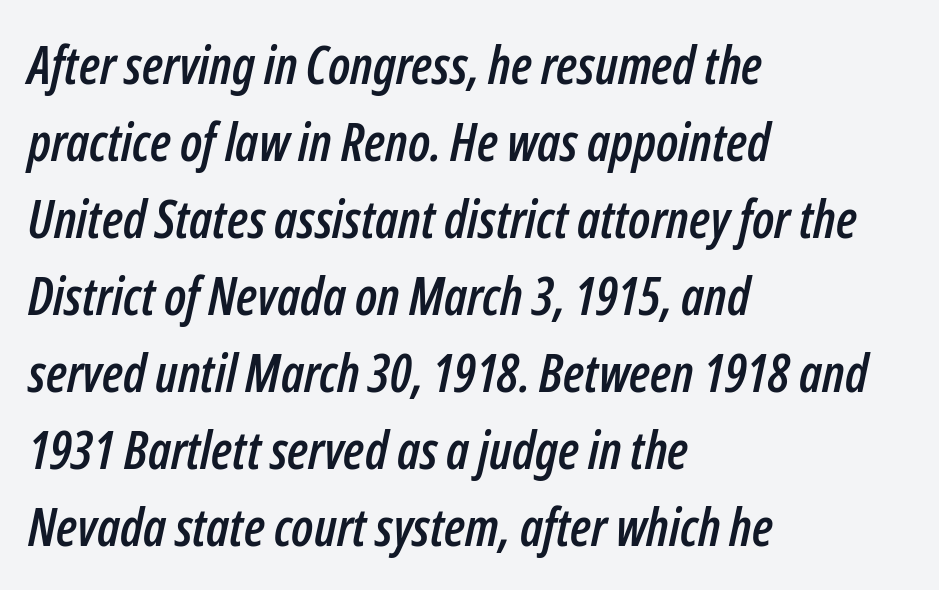
Q: Is the text italic (slanted)? A: Yes, it leans right by about 12 degrees.
Q: Is the text underlined? A: No.
Q: How is the paragraph aligned? A: Left-aligned.
Q: Is the spacing between letters normal or unusually wide? A: Normal.
Q: Is the spacing between lines tight, normal or loose? A: Normal.
Q: Width (condensed, normal, or wide)? A: Condensed.
Q: Stroke contrast? A: Low.
Q: x-height? A: Medium.
Q: Monospaced? A: No.
